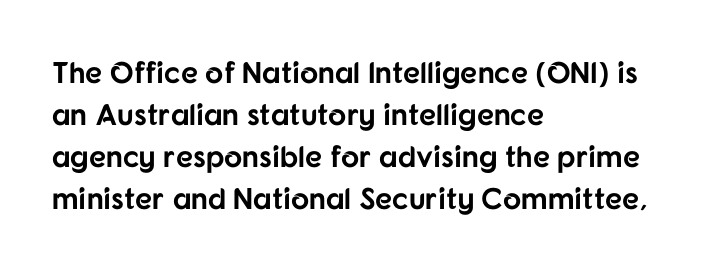
The lines sit at an ordinary, default distance from one another. Each glyph is drawn with heavy, bold strokes. Is there any slant? The stems are plumb. Descender tails drop into unmarked territory.
